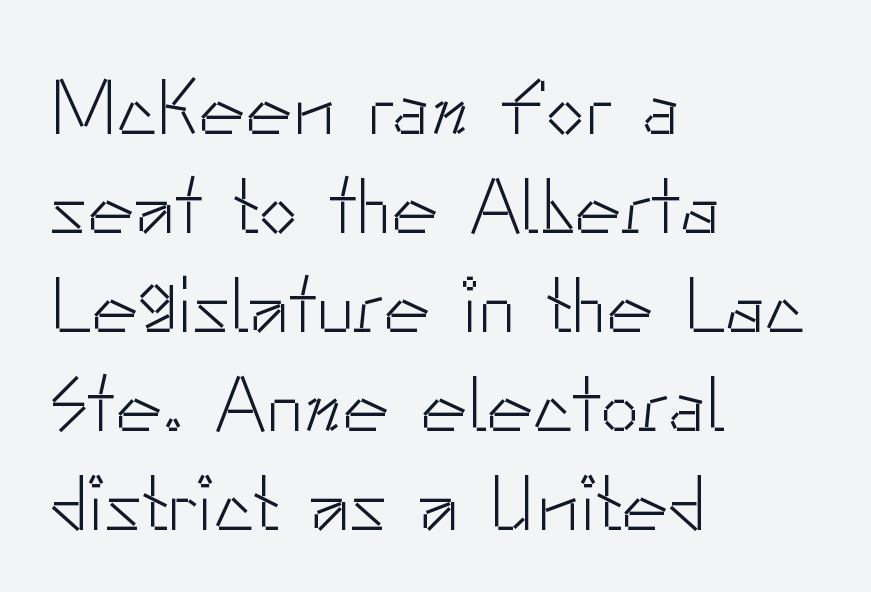
Q: Is the text bold? A: No.
Q: Is the text italic (slanted)? A: No, it is upright.
Q: Is the typeface a serif or a sans-serif typeface? A: Sans-serif.
Q: Is the text underlined? A: No.
Q: How is the paragraph aligned? A: Left-aligned.
Q: Is the spacing between letters normal or unusually wide? A: Normal.
Q: Is the spacing between lines tight, normal or loose? A: Normal.
Q: Width (condensed, normal, or wide)? A: Normal.
Q: Stroke contrast? A: Low.
Q: x-height? A: Small.
Q: Monospaced? A: No.
